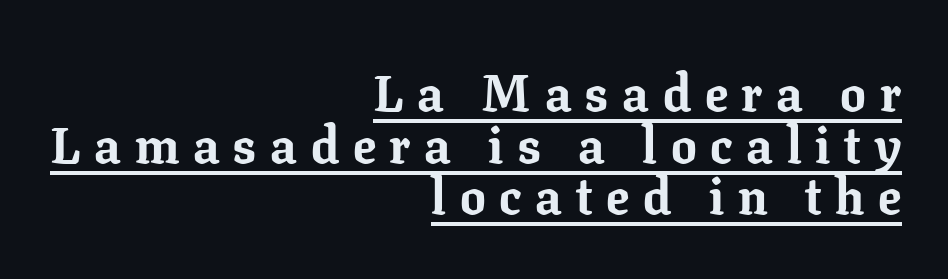
The image shows 51 px bold serif type, upright; set right-aligned, tight line spacing (1.01x), unusually wide letter spacing (+0.27 em), underlined; low stroke contrast and a medium x-height.
